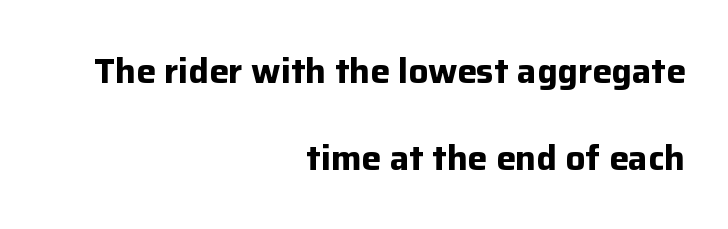
Q: Is the text bold? A: Yes.
Q: Is the text italic (slanted)? A: No, it is upright.
Q: Is the typeface a serif or a sans-serif typeface? A: Sans-serif.
Q: Is the text underlined? A: No.
Q: How is the paragraph aligned? A: Right-aligned.
Q: Is the spacing between letters normal or unusually wide? A: Normal.
Q: Is the spacing between lines tight, normal or loose? A: Loose.
Q: Width (condensed, normal, or wide)? A: Normal.
Q: Stroke contrast? A: Low.
Q: x-height? A: Medium.
Q: Monospaced? A: No.
